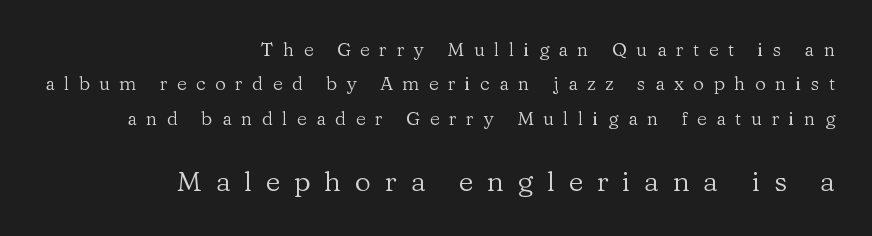
Q: Is the text bold? A: No.
Q: Is the text italic (slanted)? A: No, it is upright.
Q: Is the typeface a serif or a sans-serif typeface? A: Serif.
Q: Is the text underlined? A: No.
Q: How is the paragraph aligned? A: Right-aligned.
Q: Is the spacing between letters normal or unusually wide? A: Unusually wide.
Q: Which block of text is set in a larger size, the first (top) or the second (bottom)? A: The second (bottom) one.
Q: Width (condensed, normal, or wide)? A: Normal.
Q: Stroke contrast? A: Low.
Q: x-height? A: Medium.
Q: Monospaced? A: No.
